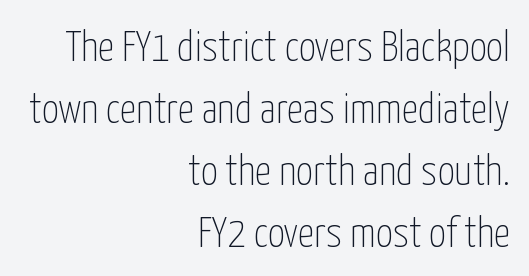
{"serif": "no", "italic": "no", "bold": "no", "weight": "thin", "width": "condensed", "stroke_contrast": "low", "x_height": "medium", "monospaced": "no", "underline": "no", "align": "right", "line_spacing": "normal", "line_spacing_ratio": 1.48, "letter_spacing": "normal", "letter_spacing_em": 0.0, "glyph_px": 42}
